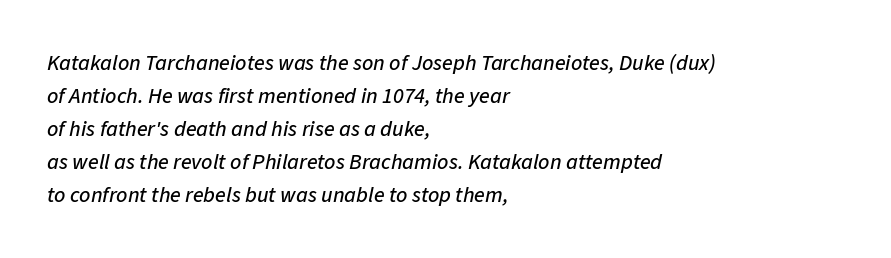
The image shows 22 px text type, italic (leaning right); set left-aligned, normal line spacing (1.5x), normal letter spacing, not underlined.
